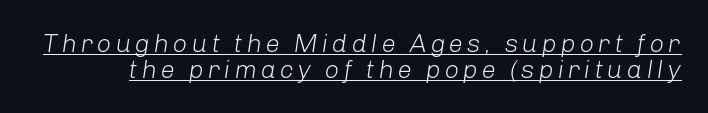
Vertical stems look standard width or narrower in stroke. The letters are slanted; this is an italic face. These lines huddle together more closely than default settings would place them. The words here are underlined.
